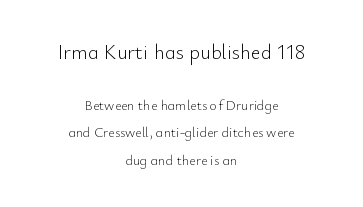
Visually, the top section dominates because its glyphs are scaled up. The baseline area is clear. The rendering positions every line midway between the sides. Summary of vertical rhythm: relaxed, with wide interline spacing.
